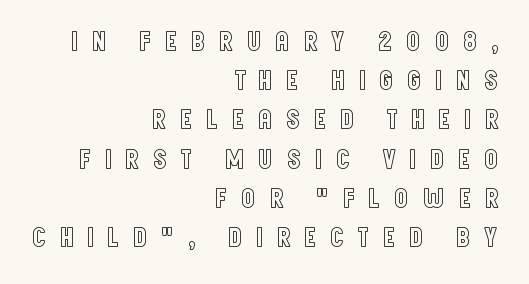
The image shows 28 px condensed type, upright; set right-aligned, normal line spacing (1.4x), unusually wide letter spacing (+0.47 em), not underlined; a large x-height.
